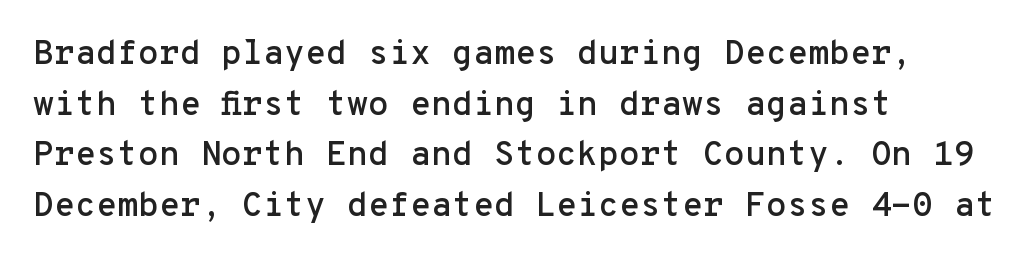
Regarding leading, the lines here are spaced in the standard way. Standard letterfit; no display-style spreading of the glyphs. Each letter, wide or thin by design, is forced into the same width here. The letters carry no serifs — their stems end cleanly without finishing strokes. Has an underline been added? It has not.
